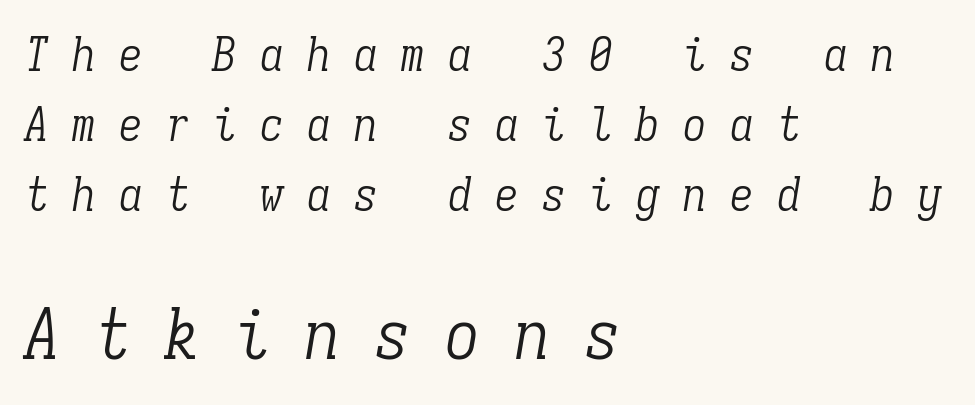
{"serif": "yes", "italic": "yes", "lean": "right", "slant_degrees": 9, "bold": "no", "weight": "light", "width": "condensed", "stroke_contrast": "low", "x_height": "medium", "monospaced": "yes", "underline": "no", "align": "left", "line_spacing": "normal", "line_spacing_ratio": 1.49, "letter_spacing": "wide", "letter_spacing_em": 0.5, "larger_block": "second", "size_ratio": 1.49, "glyph_px": 70}
